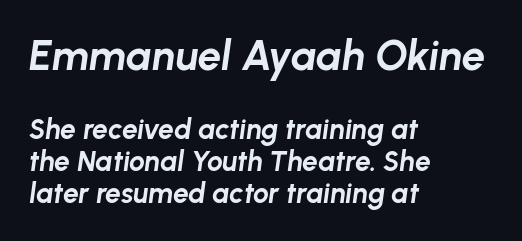
What stands out about the letter spacing? Nothing — it is the standard amount. The rendering uses a bold face; every stroke is thick and dark. Notice how the passage keeps a crisp vertical edge on the left only. Honestly, the rows look squashed on top of each other. Underline: absent.
